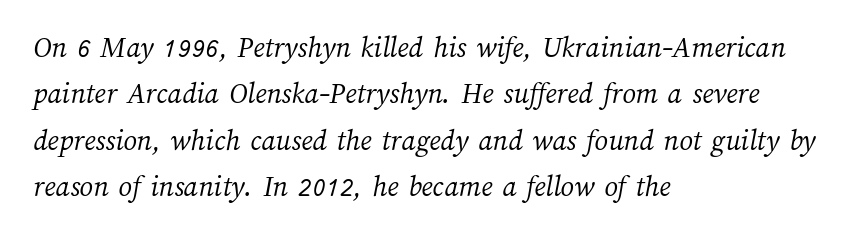
The image shows 30 px light type; set left-aligned, normal line spacing (1.55x), normal letter spacing, not underlined; medium stroke contrast and a medium x-height.
